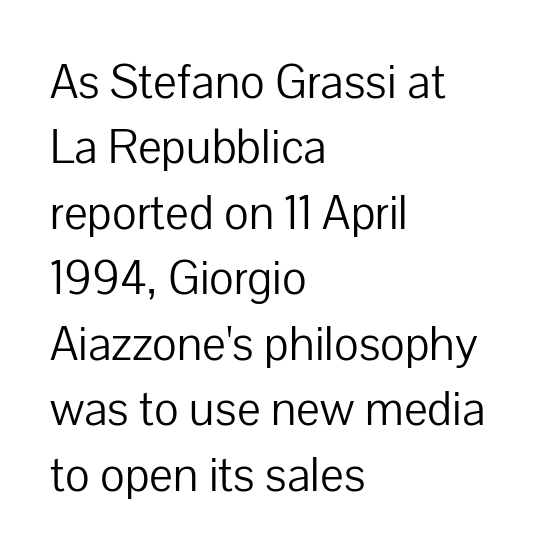
Q: Is the text bold? A: No.
Q: Is the text italic (slanted)? A: No, it is upright.
Q: Is the typeface a serif or a sans-serif typeface? A: Sans-serif.
Q: Is the text underlined? A: No.
Q: How is the paragraph aligned? A: Left-aligned.
Q: Is the spacing between letters normal or unusually wide? A: Normal.
Q: Is the spacing between lines tight, normal or loose? A: Normal.
Q: Width (condensed, normal, or wide)? A: Normal.
Q: Stroke contrast? A: Low.
Q: x-height? A: Medium.
Q: Monospaced? A: No.
